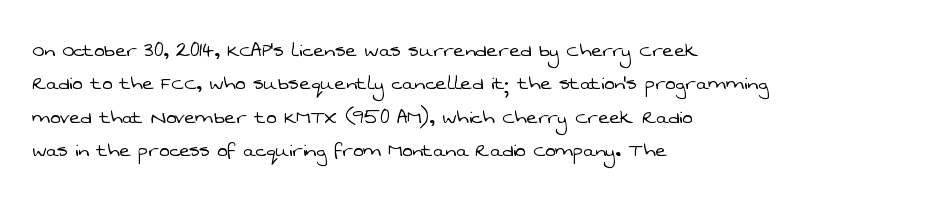
Q: Is the text bold? A: No.
Q: Is the text underlined? A: No.
Q: How is the paragraph aligned? A: Left-aligned.
Q: Is the spacing between letters normal or unusually wide? A: Normal.
Q: Is the spacing between lines tight, normal or loose? A: Normal.
